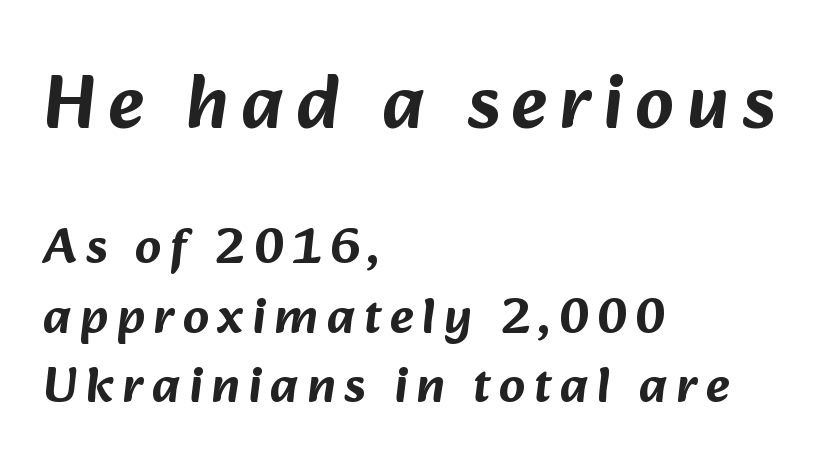
Q: Is the typeface a serif or a sans-serif typeface? A: Sans-serif.
Q: Is the text underlined? A: No.
Q: How is the paragraph aligned? A: Left-aligned.
Q: Is the spacing between lines tight, normal or loose? A: Normal.
Q: Which block of text is set in a larger size, the first (top) or the second (bottom)? A: The first (top) one.
Q: Width (condensed, normal, or wide)? A: Normal.
Q: Stroke contrast? A: Low.
Q: x-height? A: Medium.
Q: Monospaced? A: No.
